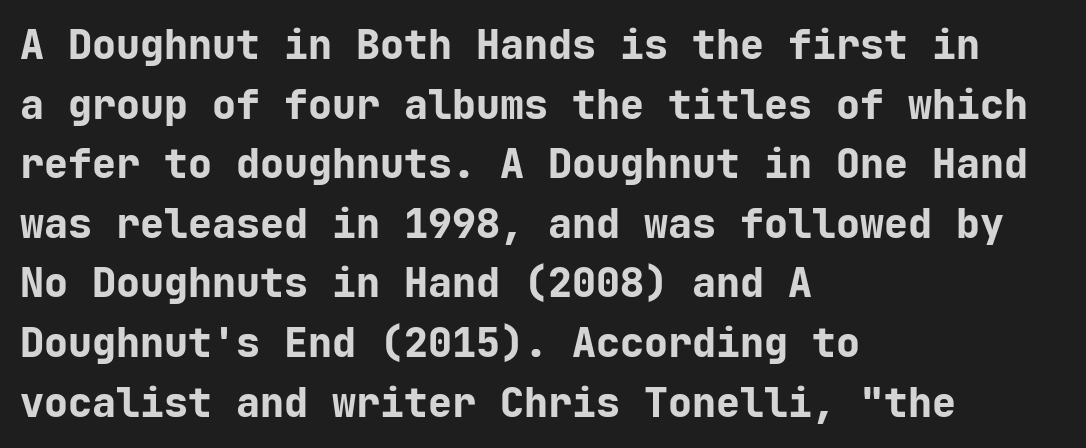
The image shows 40 px bold sans-serif type, upright, monospaced; set left-aligned, normal line spacing (1.49x), normal letter spacing, not underlined; low stroke contrast and a medium x-height.
